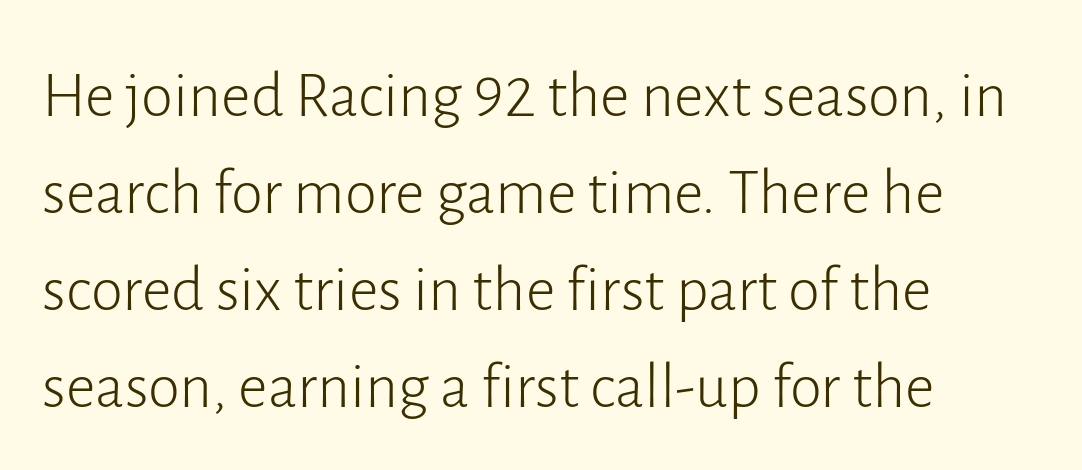
The image shows 65 px light sans-serif type, upright; set left-aligned, normal line spacing (1.49x), normal letter spacing, not underlined; low stroke contrast and a medium x-height.
